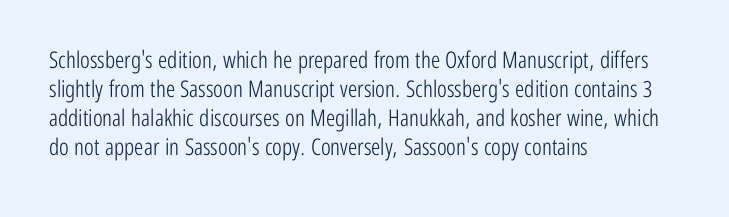
{"italic": "no", "bold": "no", "underline": "no", "align": "left", "line_spacing": "normal", "line_spacing_ratio": 1.26, "letter_spacing": "normal", "letter_spacing_em": 0.0, "glyph_px": 23}
